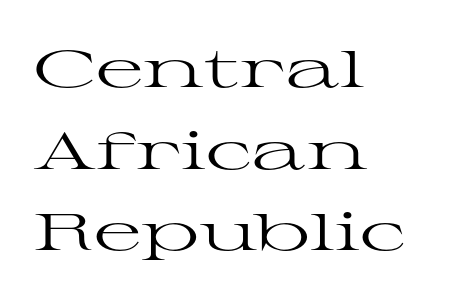
The image shows 52 px regular-weight, wide serif type, upright; set left-aligned, normal line spacing (1.57x), normal letter spacing, not underlined; high stroke contrast and a medium x-height.
